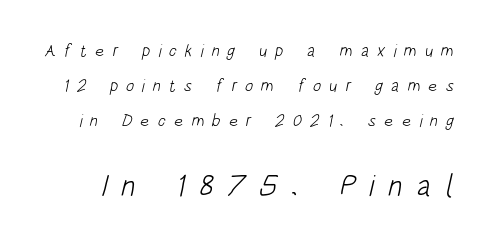
The horizontal fit of the characters is loose and conspicuously gappy. Character widths vary here, with narrow letters taking less room than wide ones. Stroke mass is kept to a normal reading level or below. Honestly, there is no underline to notice here at all. The rendering enlarges the type as you move from the upper chunk to the lower. Quick note: interline space is abundant.
